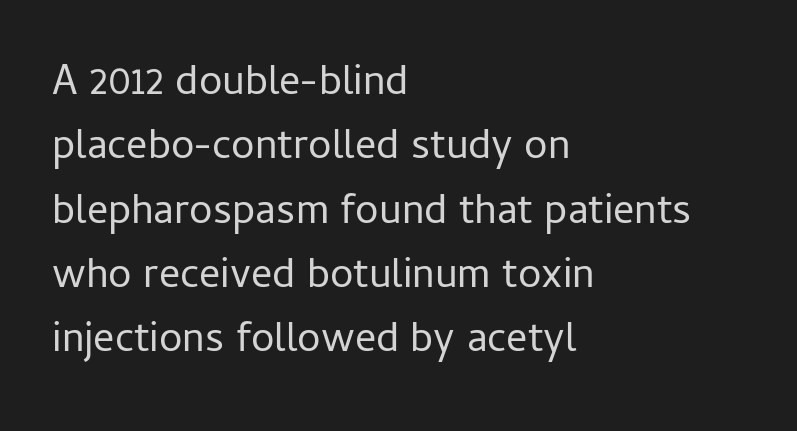
{"serif": "no", "italic": "no", "bold": "no", "weight": "regular", "width": "normal", "stroke_contrast": "low", "x_height": "medium", "monospaced": "no", "underline": "no", "align": "left", "line_spacing": "normal", "line_spacing_ratio": 1.53, "letter_spacing": "normal", "letter_spacing_em": 0.0, "glyph_px": 42}
